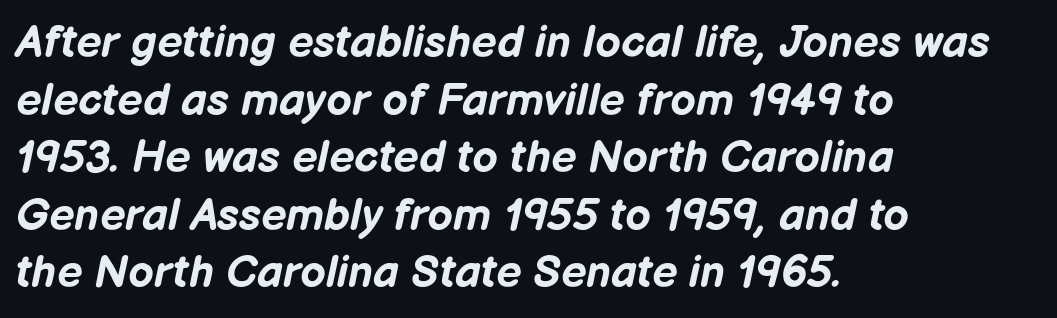
{"italic": "yes", "lean": "right", "slant_degrees": 12, "bold": "yes", "weight": "bold", "width": "normal", "stroke_contrast": "low", "x_height": "medium", "monospaced": "no", "underline": "no", "align": "left", "line_spacing": "normal", "line_spacing_ratio": 1.28, "letter_spacing": "normal", "letter_spacing_em": 0.0, "glyph_px": 45}
